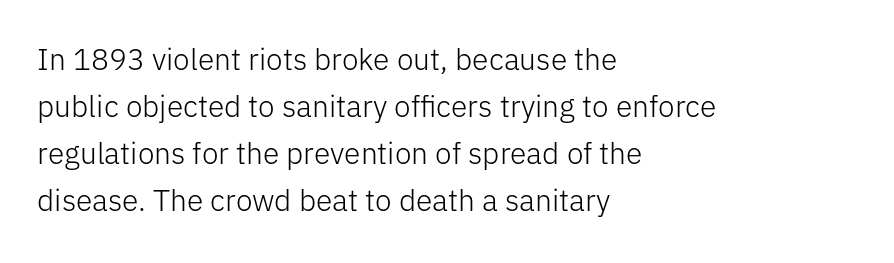
Q: Is the text bold? A: No.
Q: Is the text italic (slanted)? A: No, it is upright.
Q: Is the typeface a serif or a sans-serif typeface? A: Sans-serif.
Q: Is the text underlined? A: No.
Q: How is the paragraph aligned? A: Left-aligned.
Q: Is the spacing between letters normal or unusually wide? A: Normal.
Q: Is the spacing between lines tight, normal or loose? A: Normal.
Q: Width (condensed, normal, or wide)? A: Normal.
Q: Stroke contrast? A: Low.
Q: x-height? A: Medium.
Q: Monospaced? A: No.
